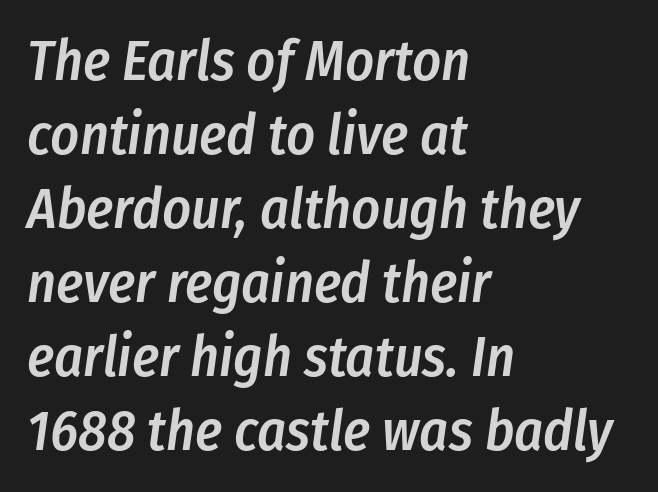
The image shows 56 px semibold, condensed type, italic (leaning right); set left-aligned, normal line spacing (1.32x), normal letter spacing, not underlined; low stroke contrast and a medium x-height.
